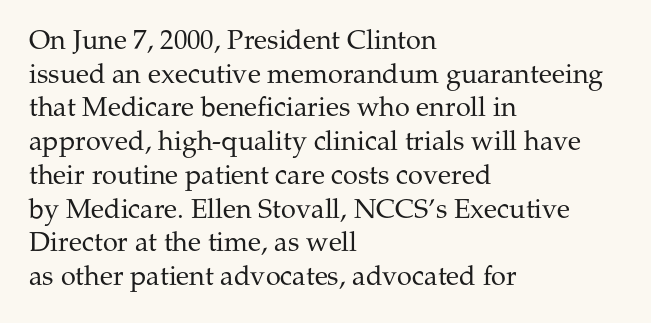
Q: Is the text bold? A: No.
Q: Is the text italic (slanted)? A: No, it is upright.
Q: Is the text underlined? A: No.
Q: How is the paragraph aligned? A: Left-aligned.
Q: Is the spacing between letters normal or unusually wide? A: Normal.
Q: Is the spacing between lines tight, normal or loose? A: Normal.
